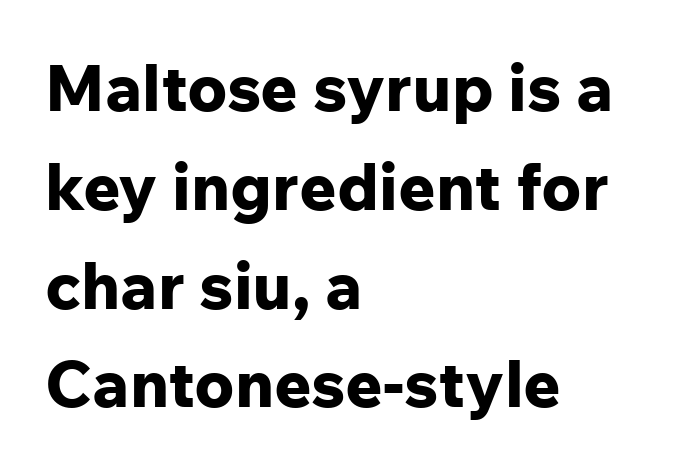
{"serif": "no", "italic": "no", "bold": "yes", "weight": "bold", "width": "normal", "stroke_contrast": "low", "x_height": "medium", "monospaced": "no", "underline": "no", "align": "left", "line_spacing": "normal", "line_spacing_ratio": 1.52, "letter_spacing": "normal", "letter_spacing_em": 0.0, "glyph_px": 65}
